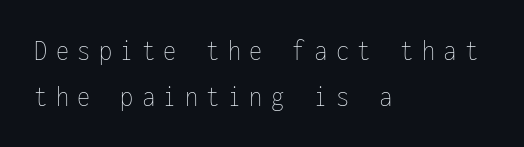
Q: Is the text bold? A: No.
Q: Is the text italic (slanted)? A: No, it is upright.
Q: Is the text underlined? A: No.
Q: How is the paragraph aligned? A: Left-aligned.
Q: Is the spacing between letters normal or unusually wide? A: Unusually wide.
Q: Is the spacing between lines tight, normal or loose? A: Normal.
Q: Width (condensed, normal, or wide)? A: Condensed.
Q: Stroke contrast? A: Low.
Q: x-height? A: Medium.
Q: Monospaced? A: Yes.
